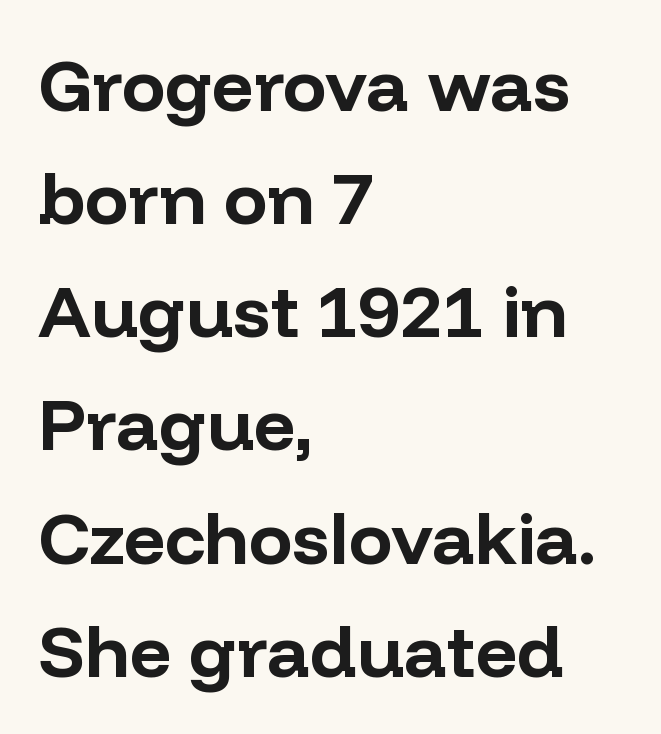
Short and long lines alike share a common starting point at left. A typesetter would mark this as roman, not italic. I'd call this a sans setting — the letters go barefoot. There is no visible air inserted between adjacent glyphs. The characters look thick and weighty, a clear bold. The passage shown is not underscored anywhere.
